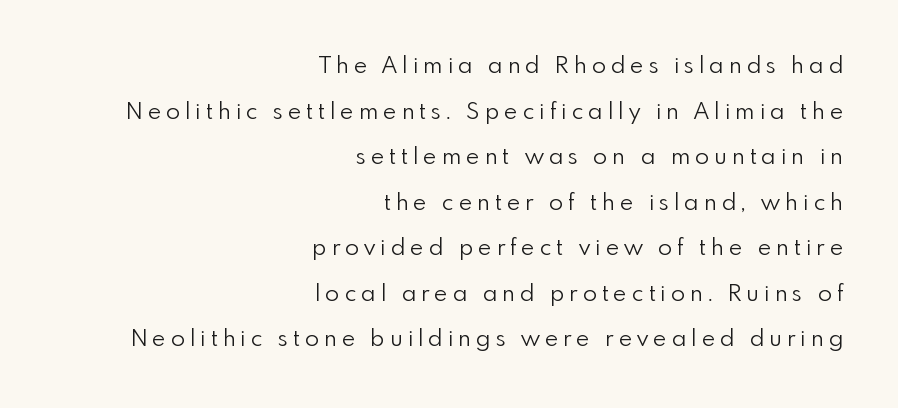
Q: Is the text bold? A: No.
Q: Is the text italic (slanted)? A: No, it is upright.
Q: Is the text underlined? A: No.
Q: How is the paragraph aligned? A: Right-aligned.
Q: Is the spacing between letters normal or unusually wide? A: Unusually wide.
Q: Is the spacing between lines tight, normal or loose? A: Loose.
